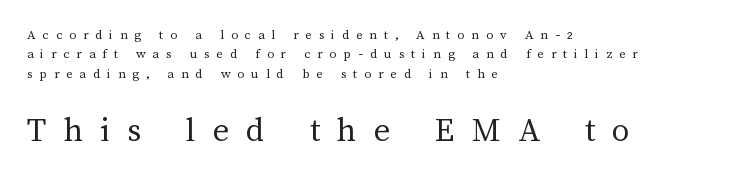
Here the designer chose a conventional face with non-uniform glyph widths. These lines were composed using upright roman letters. The foot of each line stays bare and open. The space between consecutive lines is moderate. Between these two stacked blocks, the lower one wins on size. What stands out about the letter spacing? Its width — letters are far apart.
